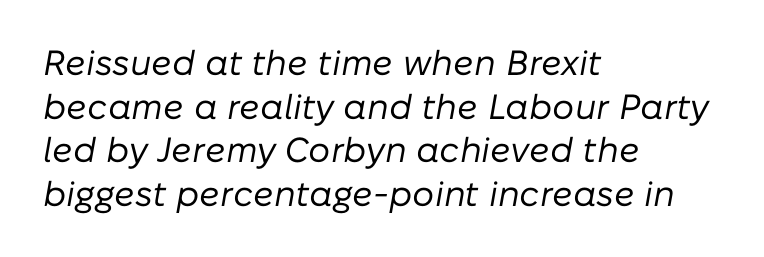
Q: Is the text bold? A: No.
Q: Is the text italic (slanted)? A: Yes, it leans right by about 10 degrees.
Q: Is the text underlined? A: No.
Q: How is the paragraph aligned? A: Left-aligned.
Q: Is the spacing between letters normal or unusually wide? A: Normal.
Q: Is the spacing between lines tight, normal or loose? A: Normal.
Q: Width (condensed, normal, or wide)? A: Normal.
Q: Stroke contrast? A: Low.
Q: x-height? A: Medium.
Q: Monospaced? A: No.
